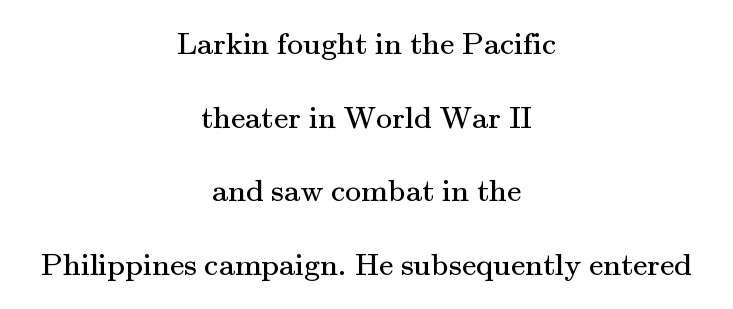
Q: Is the text bold? A: No.
Q: Is the text italic (slanted)? A: No, it is upright.
Q: Is the typeface a serif or a sans-serif typeface? A: Serif.
Q: Is the text underlined? A: No.
Q: How is the paragraph aligned? A: Centered.
Q: Is the spacing between letters normal or unusually wide? A: Normal.
Q: Is the spacing between lines tight, normal or loose? A: Loose.
Q: Width (condensed, normal, or wide)? A: Normal.
Q: Stroke contrast? A: Medium.
Q: x-height? A: Small.
Q: Monospaced? A: No.
